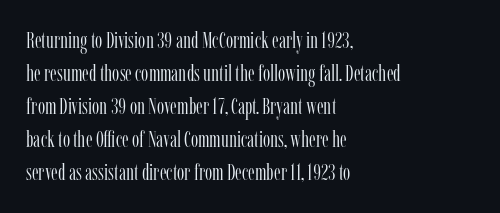
Q: Is the text bold? A: No.
Q: Is the text italic (slanted)? A: No, it is upright.
Q: Is the text underlined? A: No.
Q: How is the paragraph aligned? A: Left-aligned.
Q: Is the spacing between letters normal or unusually wide? A: Normal.
Q: Is the spacing between lines tight, normal or loose? A: Normal.
